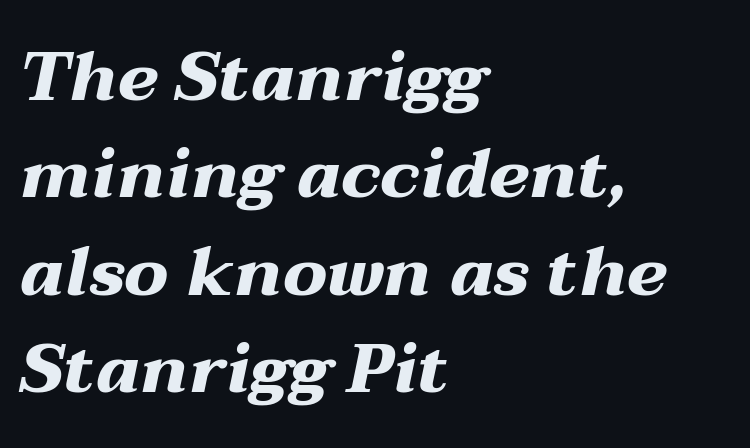
{"italic": "yes", "lean": "right", "slant_degrees": 12, "bold": "yes", "weight": "heavy", "width": "wide", "stroke_contrast": "medium", "x_height": "medium", "monospaced": "no", "underline": "no", "align": "left", "line_spacing": "normal", "line_spacing_ratio": 1.41, "letter_spacing": "normal", "letter_spacing_em": 0.0, "glyph_px": 69}
